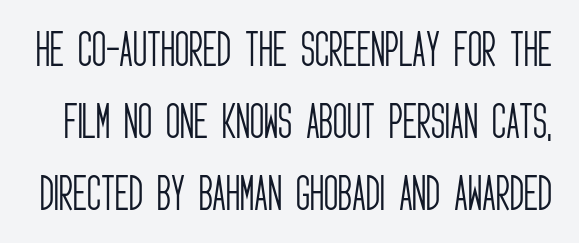
{"serif": "no", "italic": "no", "bold": "no", "weight": "light", "width": "condensed", "stroke_contrast": "low", "x_height": "large", "monospaced": "no", "underline": "no", "line_spacing_ratio": 1.85, "letter_spacing": "normal", "letter_spacing_em": 0.0, "glyph_px": 39}
